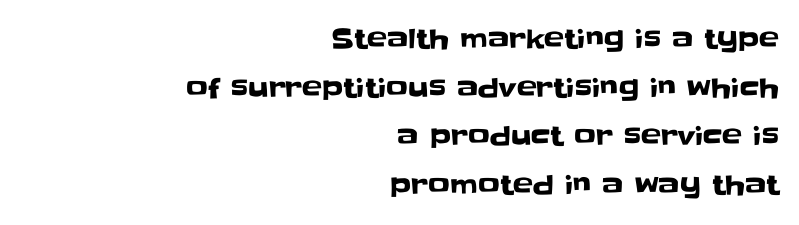
Q: Is the text italic (slanted)? A: No, it is upright.
Q: Is the text underlined? A: No.
Q: How is the paragraph aligned? A: Right-aligned.
Q: Is the spacing between letters normal or unusually wide? A: Normal.
